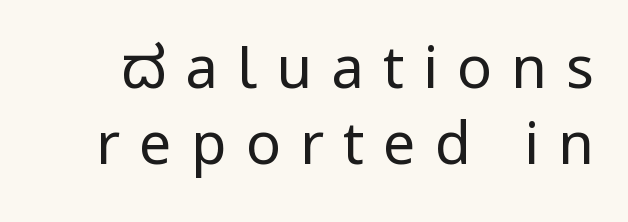
The image shows 58 px regular-weight, condensed sans-serif type, upright; set normal line spacing (1.31x), unusually wide letter spacing (+0.33 em), not underlined; low stroke contrast.
